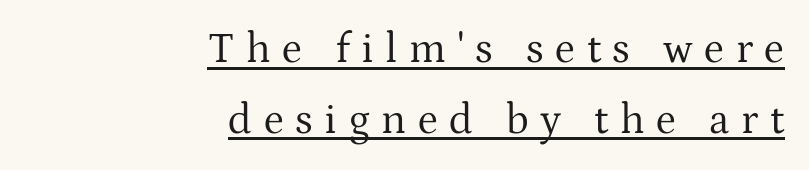
{"serif": "yes", "italic": "no", "bold": "no", "weight": "regular", "width": "normal", "stroke_contrast": "medium", "x_height": "medium", "monospaced": "no", "underline": "yes", "align": "right", "line_spacing": "normal", "line_spacing_ratio": 1.68, "letter_spacing": "wide", "letter_spacing_em": 0.28, "glyph_px": 42}
